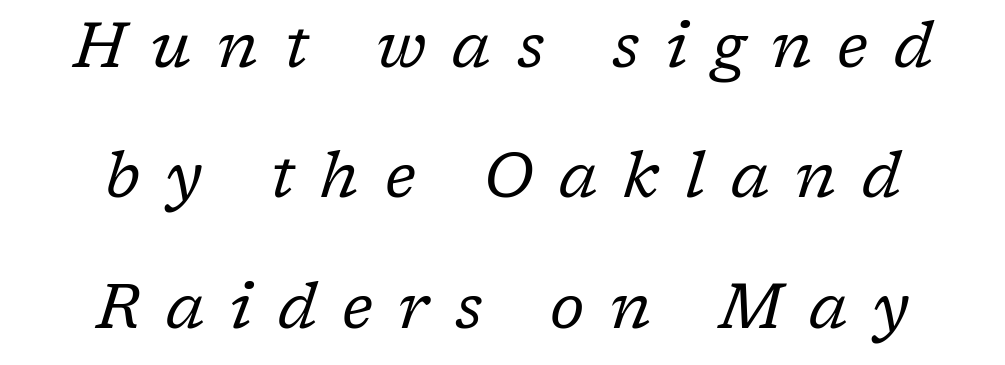
There's an unmistakable incline to the writing here. The rag falls on both sides of this text block equally. How would I describe the line gaps? Wide and relaxed. Spacing between characters has been opened up far beyond the box default.
